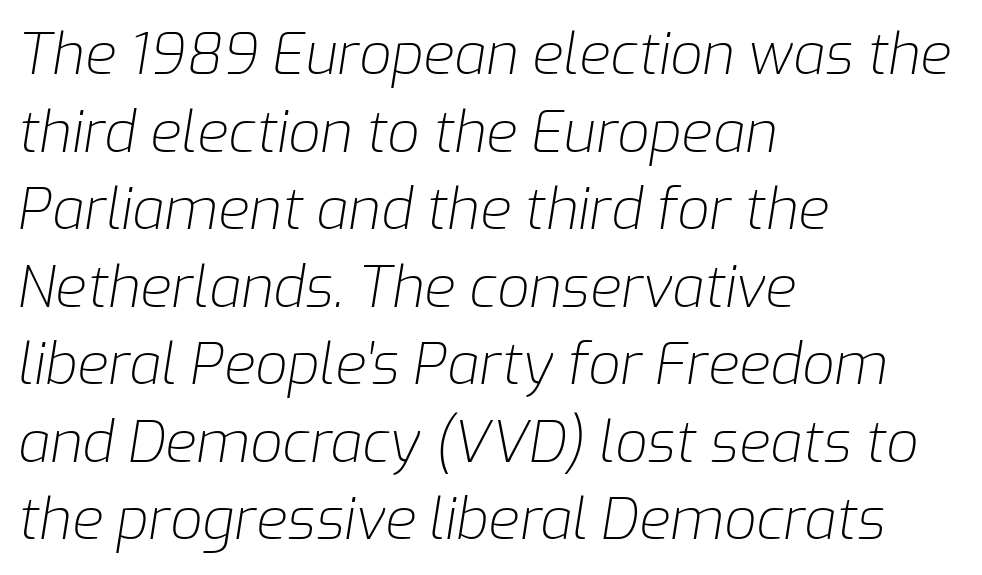
{"italic": "yes", "lean": "right", "slant_degrees": 9, "bold": "no", "weight": "light", "width": "normal", "stroke_contrast": "low", "x_height": "medium", "monospaced": "no", "underline": "no", "align": "left", "line_spacing": "normal", "line_spacing_ratio": 1.36, "letter_spacing": "normal", "letter_spacing_em": 0.0, "glyph_px": 57}
